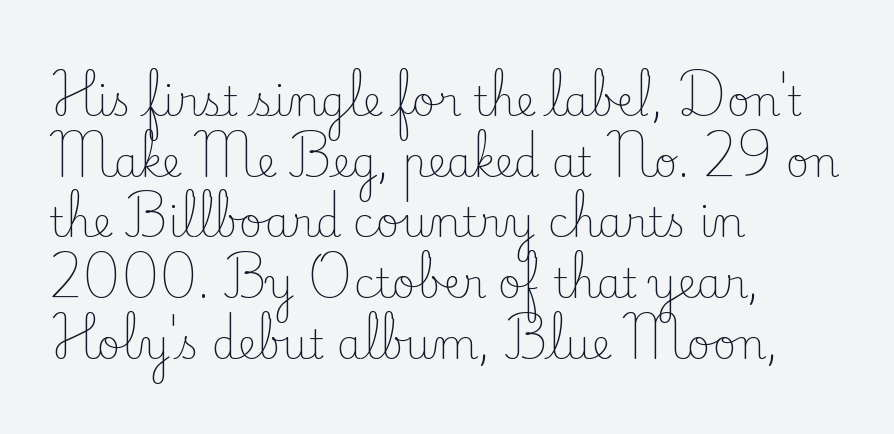
The image shows 41 px light serif type, upright; set left-aligned, normal line spacing (1.48x), normal letter spacing, not underlined; low stroke contrast and a small x-height.
